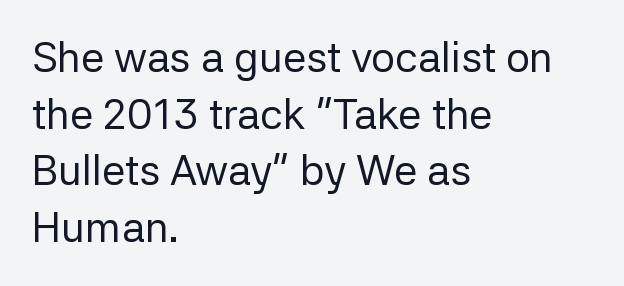
The image shows 42 px regular-weight sans-serif type, upright; set left-aligned, normal line spacing (1.35x), normal letter spacing, not underlined; low stroke contrast and a medium x-height.
